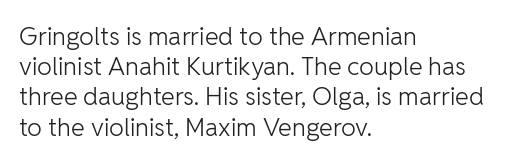
The image shows 25 px text type, upright; set left-aligned, line spacing 1.21x, normal letter spacing, not underlined.
